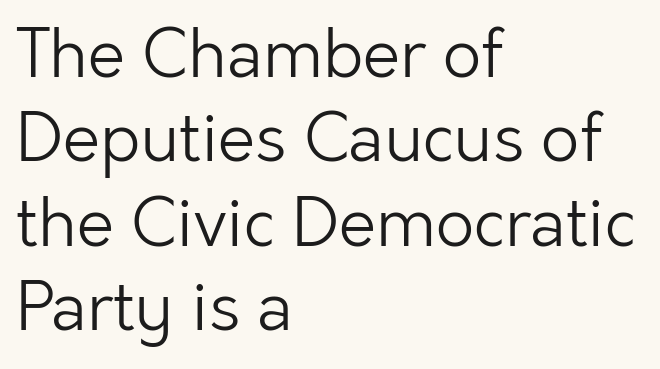
Q: Is the text bold? A: No.
Q: Is the text italic (slanted)? A: No, it is upright.
Q: Is the typeface a serif or a sans-serif typeface? A: Sans-serif.
Q: Is the text underlined? A: No.
Q: How is the paragraph aligned? A: Left-aligned.
Q: Is the spacing between letters normal or unusually wide? A: Normal.
Q: Is the spacing between lines tight, normal or loose? A: Normal.
Q: Width (condensed, normal, or wide)? A: Normal.
Q: Stroke contrast? A: Low.
Q: x-height? A: Medium.
Q: Monospaced? A: No.
